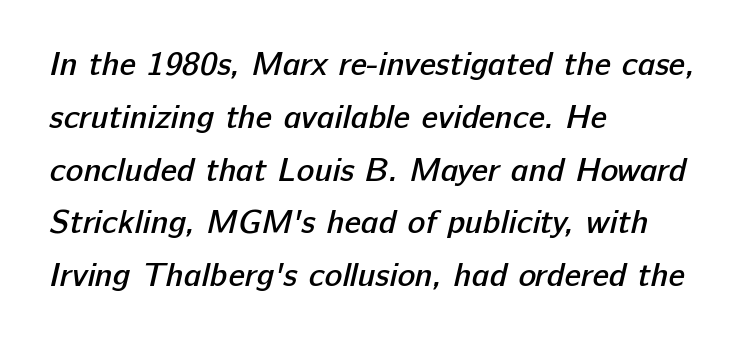
The image shows 33 px semibold sans-serif type; set left-aligned, normal line spacing (1.6x), normal letter spacing, not underlined; low stroke contrast and a medium x-height.
